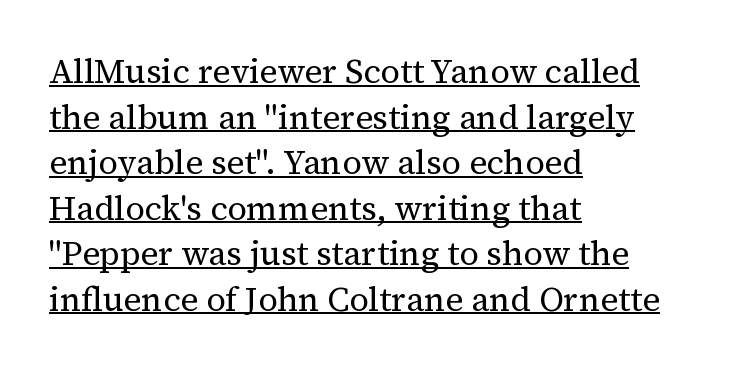
Q: Is the text bold? A: No.
Q: Is the text italic (slanted)? A: No, it is upright.
Q: Is the typeface a serif or a sans-serif typeface? A: Serif.
Q: Is the text underlined? A: Yes.
Q: How is the paragraph aligned? A: Left-aligned.
Q: Is the spacing between letters normal or unusually wide? A: Normal.
Q: Is the spacing between lines tight, normal or loose? A: Normal.
Q: Width (condensed, normal, or wide)? A: Normal.
Q: Stroke contrast? A: Medium.
Q: x-height? A: Medium.
Q: Monospaced? A: No.
